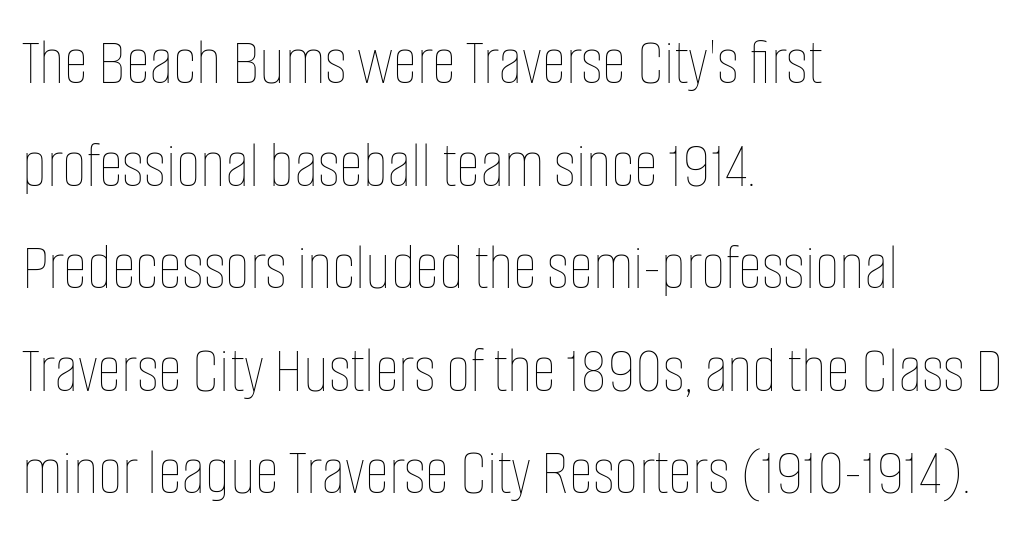
The image shows 67 px thin, condensed type, upright; set left-aligned, normal line spacing (1.53x), normal letter spacing, not underlined; low stroke contrast and a large x-height.
